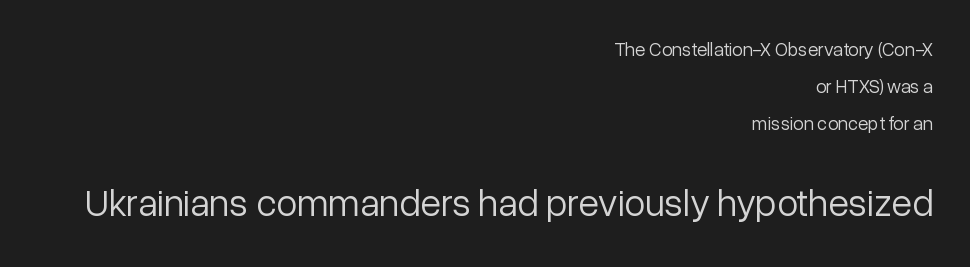
Q: Is the text bold? A: No.
Q: Is the text italic (slanted)? A: No, it is upright.
Q: Is the typeface a serif or a sans-serif typeface? A: Sans-serif.
Q: Is the text underlined? A: No.
Q: How is the paragraph aligned? A: Right-aligned.
Q: Is the spacing between letters normal or unusually wide? A: Normal.
Q: Is the spacing between lines tight, normal or loose? A: Loose.
Q: Which block of text is set in a larger size, the first (top) or the second (bottom)? A: The second (bottom) one.
Q: Width (condensed, normal, or wide)? A: Normal.
Q: Stroke contrast? A: Low.
Q: x-height? A: Medium.
Q: Monospaced? A: No.
